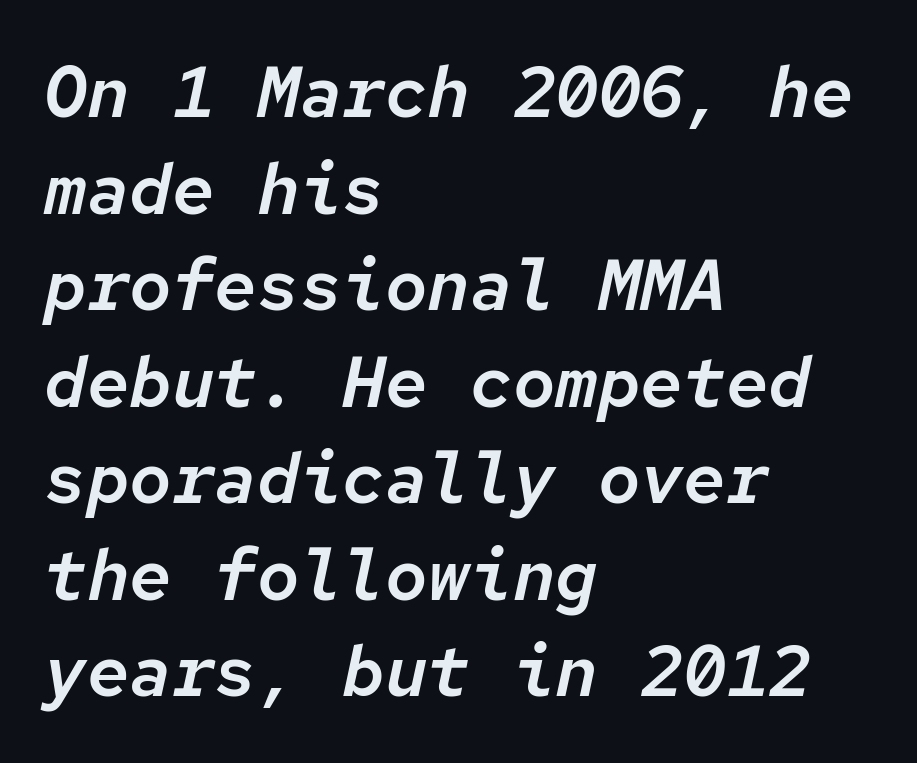
The image shows 71 px text type, italic (leaning right), monospaced; set left-aligned, normal line spacing (1.36x), normal letter spacing, not underlined; low stroke contrast and a medium x-height.
